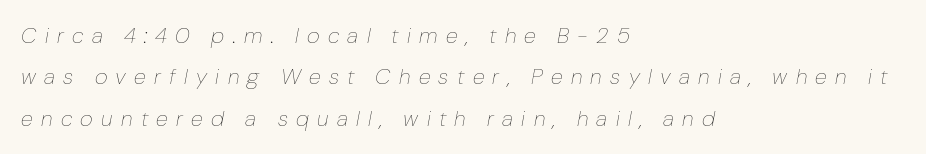
Heaviness? Minimal to ordinary, like unemphasized prose. Words appear elongated and porous because spacing is wide. These lines are set flush left with a ragged right edge. Emphasis-style slanted type is in use. The area under the type is left untouched.
